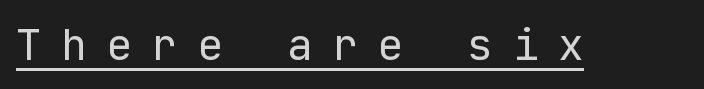
The image shows 43 px regular-weight sans-serif type, upright; set unusually wide letter spacing (+0.45 em), underlined; low stroke contrast and a medium x-height.
